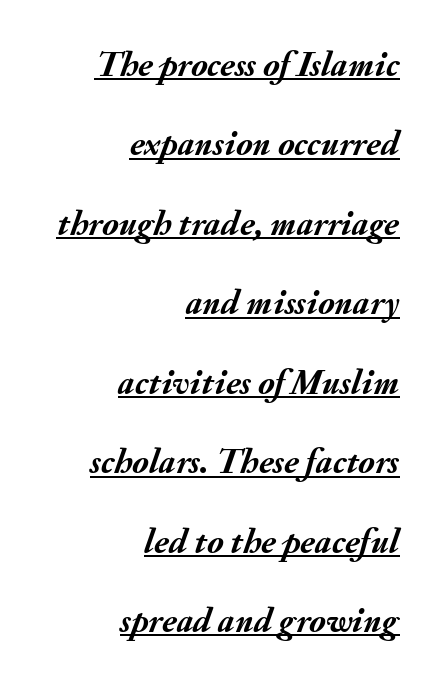
{"italic": "yes", "lean": "right", "slant_degrees": 20, "bold": "yes", "weight": "semibold", "width": "normal", "stroke_contrast": "medium", "x_height": "small", "monospaced": "no", "underline": "yes", "align": "right", "line_spacing": "loose", "line_spacing_ratio": 2.27, "letter_spacing": "normal", "letter_spacing_em": 0.0, "glyph_px": 35}
